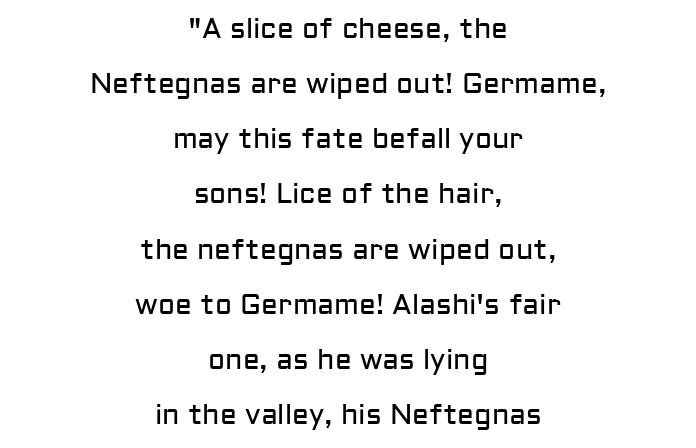
{"serif": "no", "italic": "no", "bold": "no", "weight": "regular", "width": "normal", "stroke_contrast": "low", "x_height": "medium", "monospaced": "no", "underline": "no", "align": "center", "line_spacing": "loose", "line_spacing_ratio": 1.97, "letter_spacing": "normal", "letter_spacing_em": 0.0, "glyph_px": 28}
